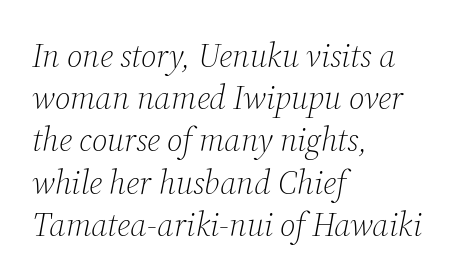
The image shows 33 px light serif type, italic (leaning right); set left-aligned, normal line spacing (1.28x), normal letter spacing, not underlined; medium stroke contrast and a medium x-height.
